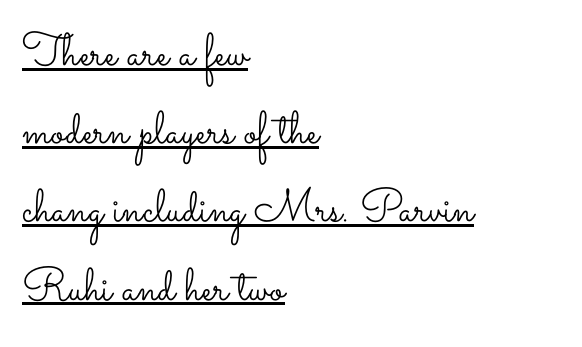
{"bold": "no", "weight": "light", "width": "wide", "stroke_contrast": "low", "x_height": "small", "monospaced": "no", "underline": "yes", "align": "left", "line_spacing": "normal", "line_spacing_ratio": 1.7, "letter_spacing": "normal", "letter_spacing_em": 0.0, "glyph_px": 46}
